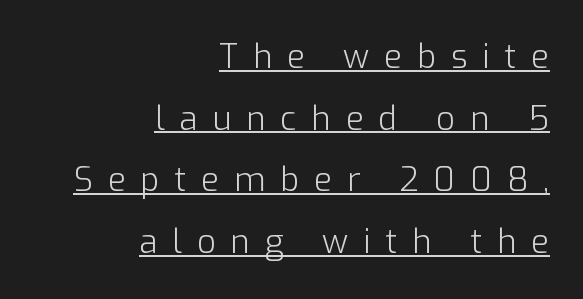
{"serif": "no", "italic": "no", "bold": "no", "weight": "light", "width": "normal", "stroke_contrast": "low", "x_height": "medium", "monospaced": "no", "underline": "yes", "align": "right", "line_spacing_ratio": 1.87, "letter_spacing": "wide", "letter_spacing_em": 0.45, "glyph_px": 33}
